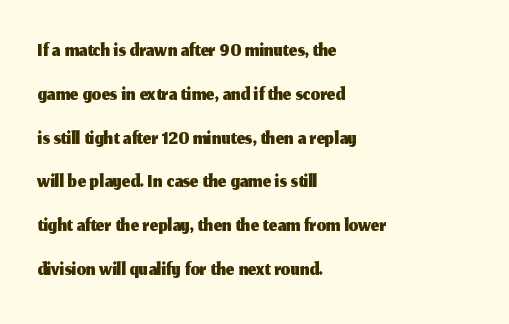
{"serif": "no", "italic": "no", "width": "normal", "stroke_contrast": "medium", "x_height": "medium", "monospaced": "no", "underline": "no", "align": "left", "line_spacing": "normal", "line_spacing_ratio": 1.46, "letter_spacing": "normal", "letter_spacing_em": 0.0, "glyph_px": 30}
